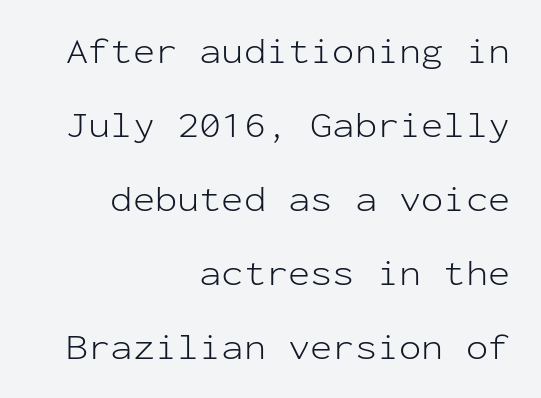
{"serif": "no", "italic": "no", "bold": "no", "weight": "light", "width": "normal", "stroke_contrast": "low", "x_height": "medium", "monospaced": "yes", "underline": "no", "align": "right", "line_spacing": "loose", "line_spacing_ratio": 2.0, "letter_spacing": "normal", "letter_spacing_em": 0.0, "glyph_px": 37}
